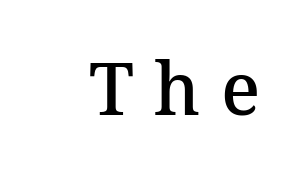
{"serif": "yes", "italic": "no", "bold": "semi", "weight": "semibold", "width": "normal", "stroke_contrast": "medium", "x_height": "medium", "monospaced": "no", "underline": "no", "letter_spacing": "wide", "letter_spacing_em": 0.28, "glyph_px": 72}
